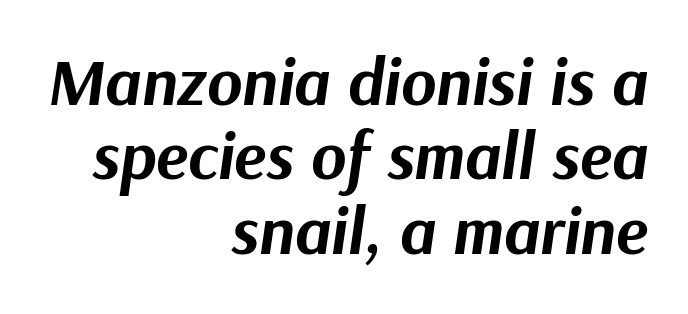
The image shows 67 px bold type, italic (leaning right); set right-aligned, tight line spacing (1.11x), normal letter spacing, not underlined; medium stroke contrast and a medium x-height.
